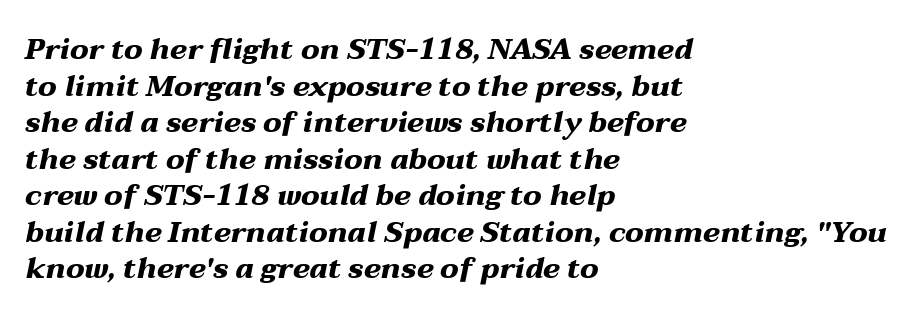
Q: Is the text bold? A: Yes.
Q: Is the text italic (slanted)? A: Yes, it leans right by about 12 degrees.
Q: Is the text underlined? A: No.
Q: How is the paragraph aligned? A: Left-aligned.
Q: Is the spacing between letters normal or unusually wide? A: Normal.
Q: Is the spacing between lines tight, normal or loose? A: Normal.
Q: Width (condensed, normal, or wide)? A: Wide.
Q: Stroke contrast? A: Medium.
Q: x-height? A: Medium.
Q: Monospaced? A: No.
